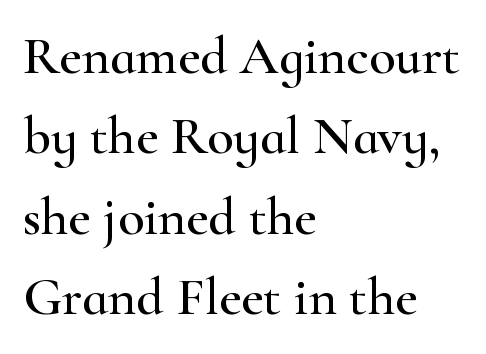
Q: Is the text italic (slanted)? A: No, it is upright.
Q: Is the typeface a serif or a sans-serif typeface? A: Serif.
Q: Is the text underlined? A: No.
Q: How is the paragraph aligned? A: Left-aligned.
Q: Is the spacing between letters normal or unusually wide? A: Normal.
Q: Is the spacing between lines tight, normal or loose? A: Normal.
Q: Width (condensed, normal, or wide)? A: Wide.
Q: Stroke contrast? A: High.
Q: x-height? A: Small.
Q: Monospaced? A: No.
